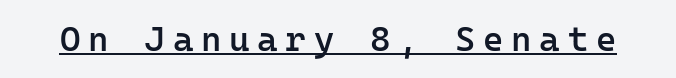
Q: Is the text bold? A: Semi-bold.
Q: Is the text italic (slanted)? A: No, it is upright.
Q: Is the typeface a serif or a sans-serif typeface? A: Sans-serif.
Q: Is the text underlined? A: Yes.
Q: Is the spacing between letters normal or unusually wide? A: Unusually wide.
Q: Width (condensed, normal, or wide)? A: Normal.
Q: Stroke contrast? A: Low.
Q: x-height? A: Medium.
Q: Monospaced? A: Yes.
